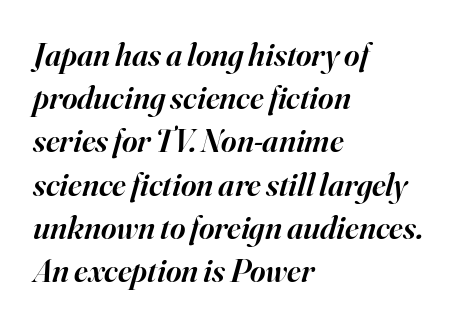
These lines carry some extra weight — a demibold, not a full bold. I'd call this a serif setting — the letters wear small feet. The space between consecutive lines is moderate. The space beneath each line is pristine and unruled.
